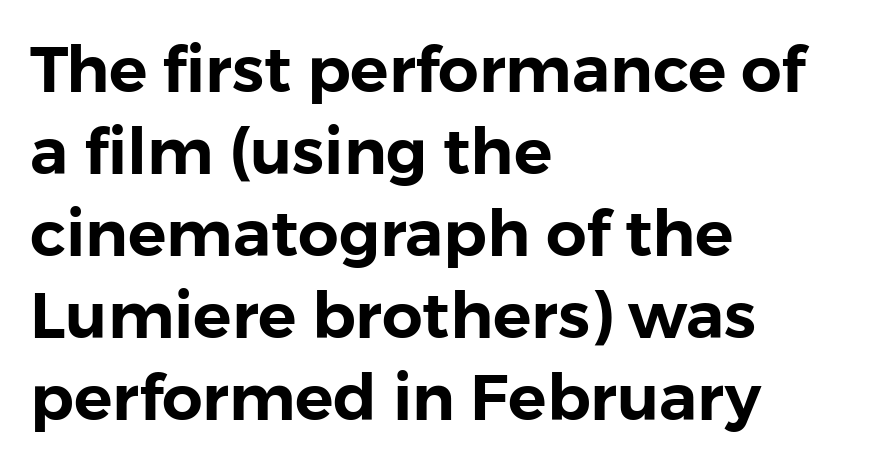
{"serif": "no", "italic": "no", "width": "normal", "stroke_contrast": "low", "x_height": "medium", "monospaced": "no", "underline": "no", "align": "left", "line_spacing": "normal", "line_spacing_ratio": 1.28, "letter_spacing": "normal", "letter_spacing_em": 0.0, "glyph_px": 64}
